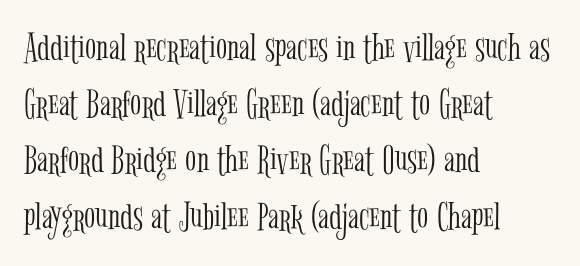
Q: Is the text bold? A: No.
Q: Is the text italic (slanted)? A: No, it is upright.
Q: Is the typeface a serif or a sans-serif typeface? A: Serif.
Q: Is the text underlined? A: No.
Q: How is the paragraph aligned? A: Left-aligned.
Q: Is the spacing between letters normal or unusually wide? A: Normal.
Q: Is the spacing between lines tight, normal or loose? A: Normal.
Q: Width (condensed, normal, or wide)? A: Condensed.
Q: Stroke contrast? A: Low.
Q: x-height? A: Medium.
Q: Monospaced? A: No.
